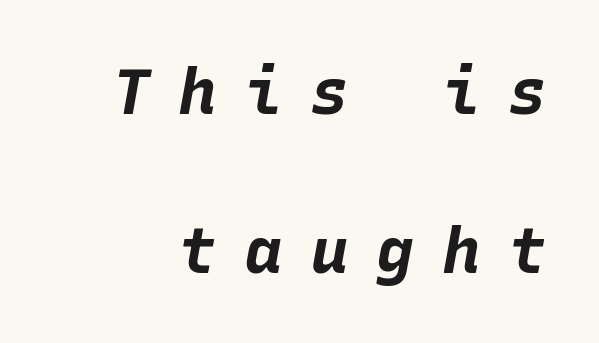
The tracking reads as deliberately expanded to a designer's eye. If you drew a line through each stem, it would be angled. You could count columns in this text — the font is strictly monospaced. A great deal of white space separates one row of letters from the next. Summary of weight: heavy, a full bold. Honestly, there is no underline to notice here at all.
